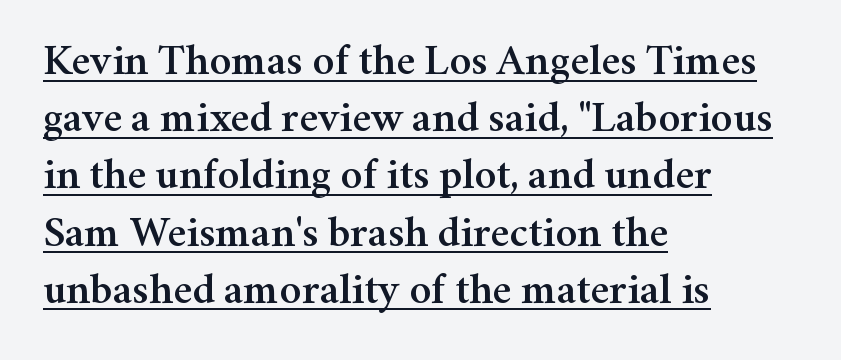
You could not count columns in this text — the font is proportionally spaced. Notice how the stems are strictly vertical — no italics here. Is this a sans? No — the strokes have serifs. In terms of leading, this rendering sits right in the middle. Horizontally, the lines are justified to the leading edge only.
